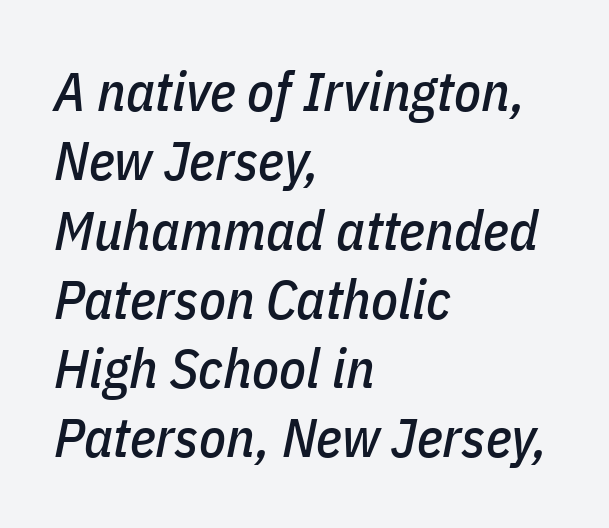
{"italic": "yes", "lean": "right", "slant_degrees": 11, "width": "condensed", "stroke_contrast": "low", "x_height": "medium", "monospaced": "no", "underline": "no", "align": "left", "line_spacing": "normal", "line_spacing_ratio": 1.26, "letter_spacing": "normal", "letter_spacing_em": 0.0, "glyph_px": 55}
